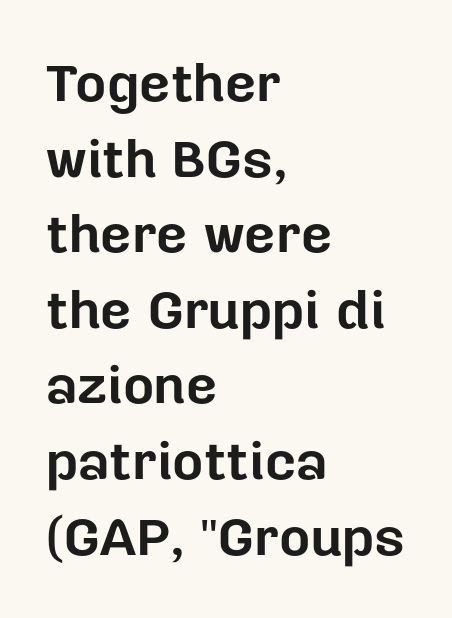
Q: Is the text bold? A: Yes.
Q: Is the text italic (slanted)? A: No, it is upright.
Q: Is the typeface a serif or a sans-serif typeface? A: Sans-serif.
Q: Is the text underlined? A: No.
Q: How is the paragraph aligned? A: Left-aligned.
Q: Is the spacing between letters normal or unusually wide? A: Normal.
Q: Is the spacing between lines tight, normal or loose? A: Normal.
Q: Width (condensed, normal, or wide)? A: Normal.
Q: Stroke contrast? A: Low.
Q: x-height? A: Medium.
Q: Monospaced? A: No.
